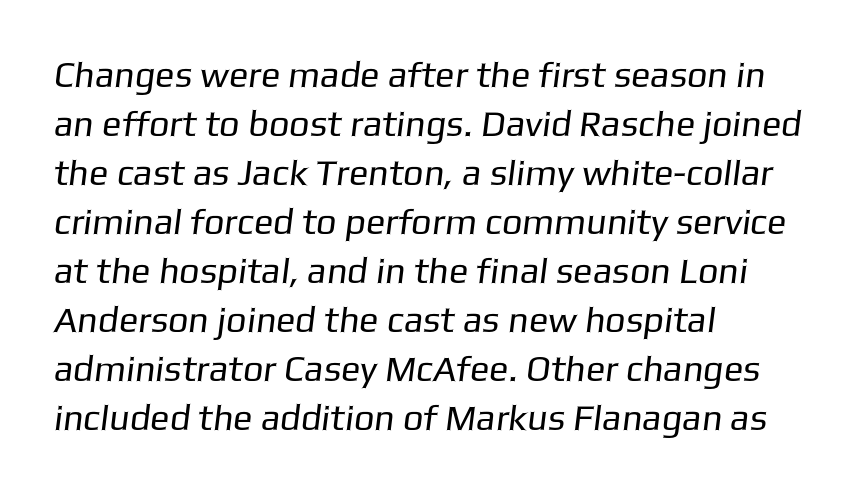
You can tell from the bare stems that sans-serif type was used. The designer left line spacing at the default. The characters are drawn with everyday or finer stroke widths. A typesetter would call this proportional, since set widths differ per character.
